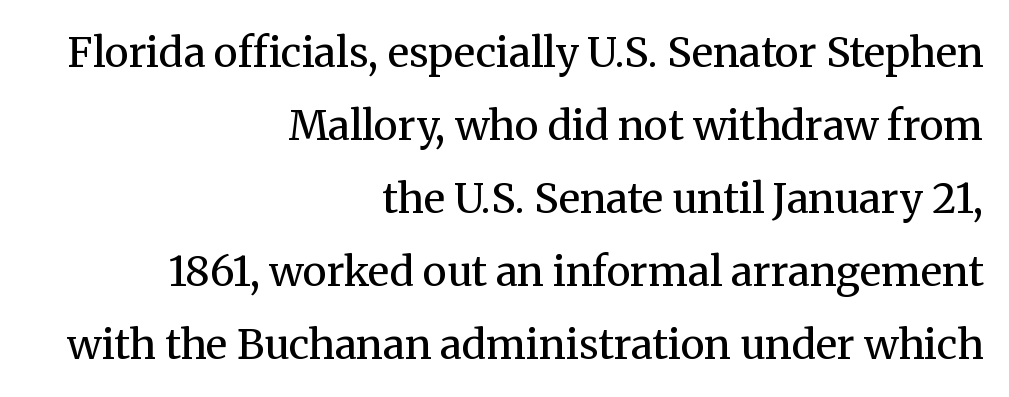
{"serif": "yes", "italic": "no", "bold": "no", "weight": "regular", "width": "normal", "stroke_contrast": "medium", "x_height": "medium", "monospaced": "no", "underline": "no", "align": "right", "line_spacing_ratio": 1.78, "letter_spacing": "normal", "letter_spacing_em": 0.0, "glyph_px": 41}
